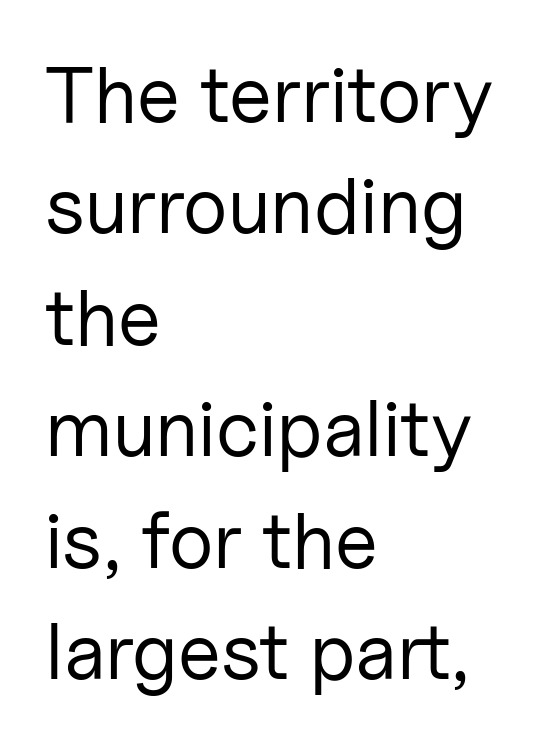
These lines stack with their left ends in a neat column. On a weight scale, this lands at 450 or below. It's the straight-up-and-down kind of type. The leading is moderate, giving the passage an even texture. This rendering employs a face without finishing strokes, i.e., a sans-serif.
